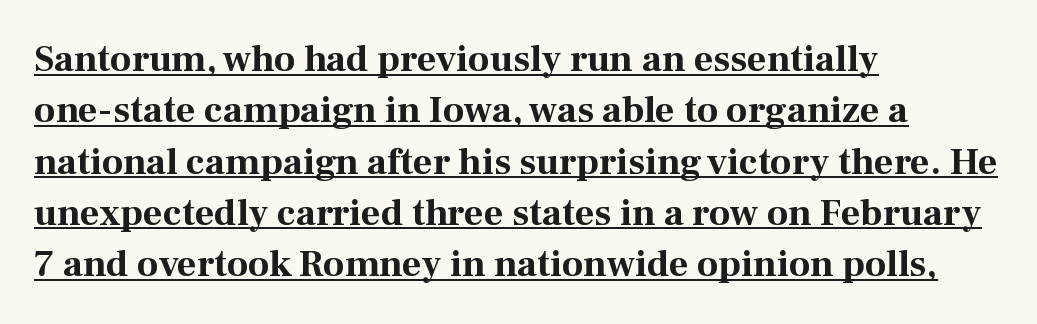
The typesetter chose a ragged-right arrangement here. Chunky letters — that's bold for sure. Underline: present. Whoever set this chose a conventional vertical rhythm. Is this a fixed-width face? No — the glyphs have proportional, varying widths.
